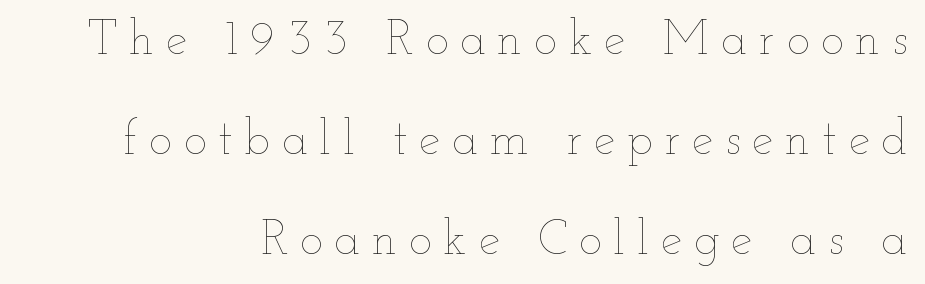
{"italic": "no", "bold": "no", "weight": "thin", "width": "wide", "stroke_contrast": "low", "x_height": "small", "monospaced": "no", "underline": "no", "align": "right", "line_spacing": "loose", "line_spacing_ratio": 2.08, "letter_spacing": "wide", "letter_spacing_em": 0.25, "glyph_px": 48}
